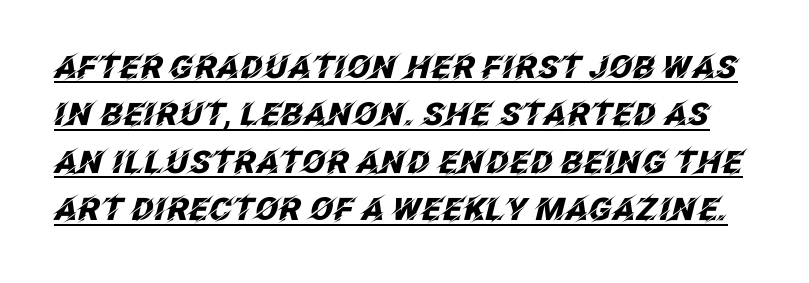
Q: Is the text bold? A: Yes.
Q: Is the text italic (slanted)? A: Yes, it leans right by about 12 degrees.
Q: Is the text underlined? A: Yes.
Q: Is the spacing between letters normal or unusually wide? A: Normal.
Q: Is the spacing between lines tight, normal or loose? A: Normal.
Q: Width (condensed, normal, or wide)? A: Normal.
Q: Stroke contrast? A: Low.
Q: x-height? A: Large.
Q: Monospaced? A: No.
